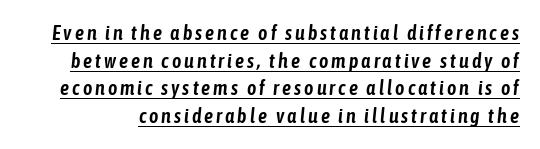
The image shows 20 px text type, italic (leaning right); set normal line spacing (1.38x), underlined.
